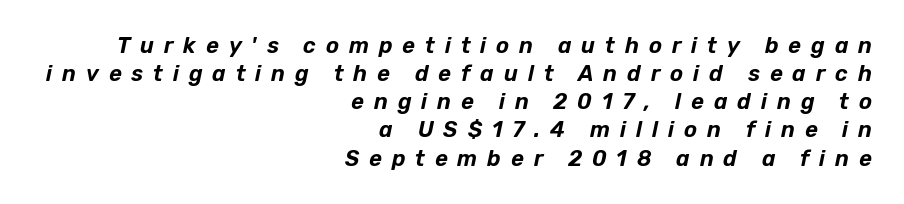
{"italic": "yes", "lean": "right", "slant_degrees": 12, "underline": "no", "align": "right", "line_spacing": "normal", "line_spacing_ratio": 1.28, "letter_spacing": "wide", "letter_spacing_em": 0.45, "glyph_px": 22}
